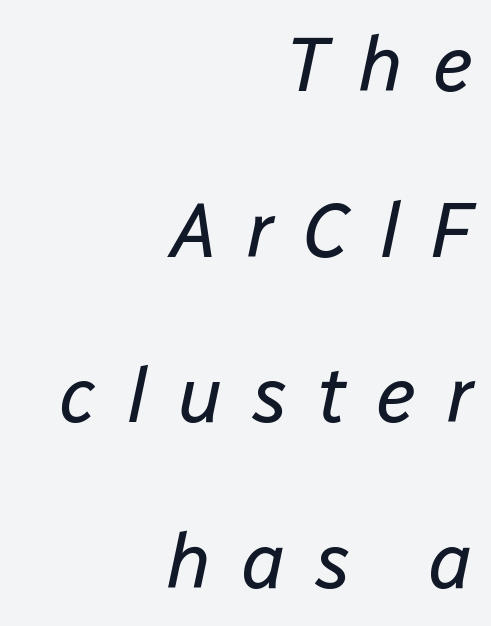
Between one letter and the next there's a generous, obvious gap. Compared with a flush-left layout, this one pins lines to the opposite, right side. Character widths vary here, with narrow letters taking less room than wide ones. Regarding leading, the lines here are spaced well apart.
